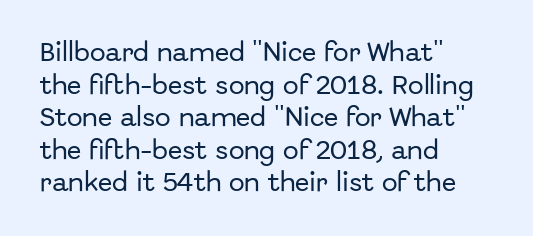
Q: Is the text italic (slanted)? A: No, it is upright.
Q: Is the text underlined? A: No.
Q: How is the paragraph aligned? A: Left-aligned.
Q: Is the spacing between letters normal or unusually wide? A: Normal.
Q: Is the spacing between lines tight, normal or loose? A: Normal.
